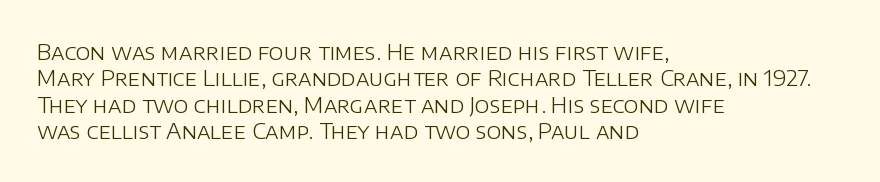
The image shows 22 px text type, upright; set left-aligned, line spacing 1.2x, normal letter spacing, not underlined.
